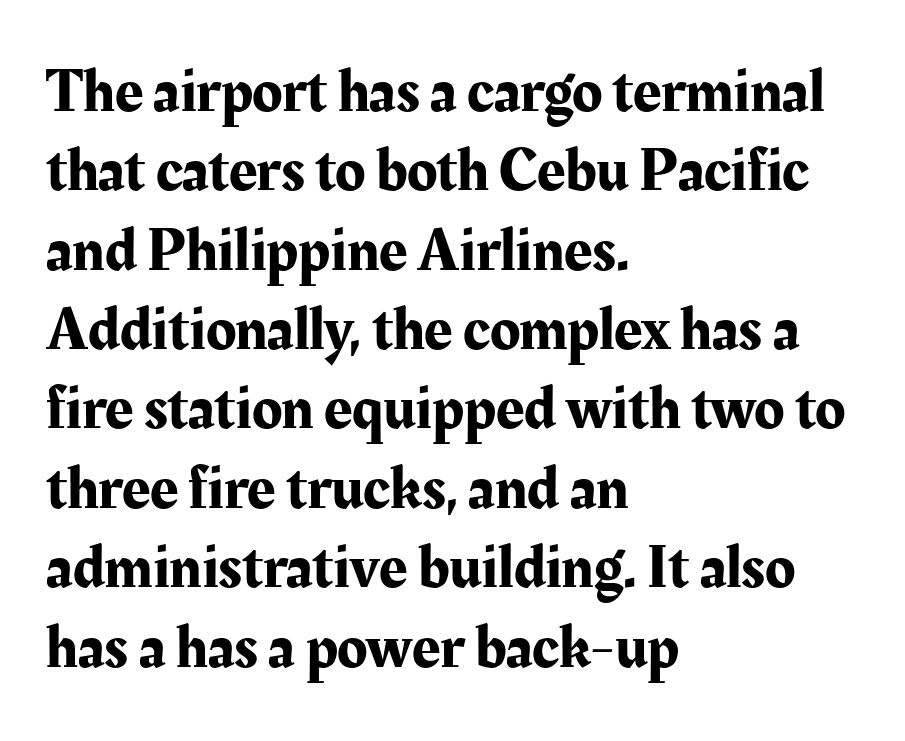
{"serif": "yes", "italic": "no", "width": "normal", "stroke_contrast": "medium", "x_height": "medium", "monospaced": "no", "underline": "no", "align": "left", "line_spacing": "normal", "line_spacing_ratio": 1.28, "letter_spacing": "normal", "letter_spacing_em": 0.0, "glyph_px": 62}
